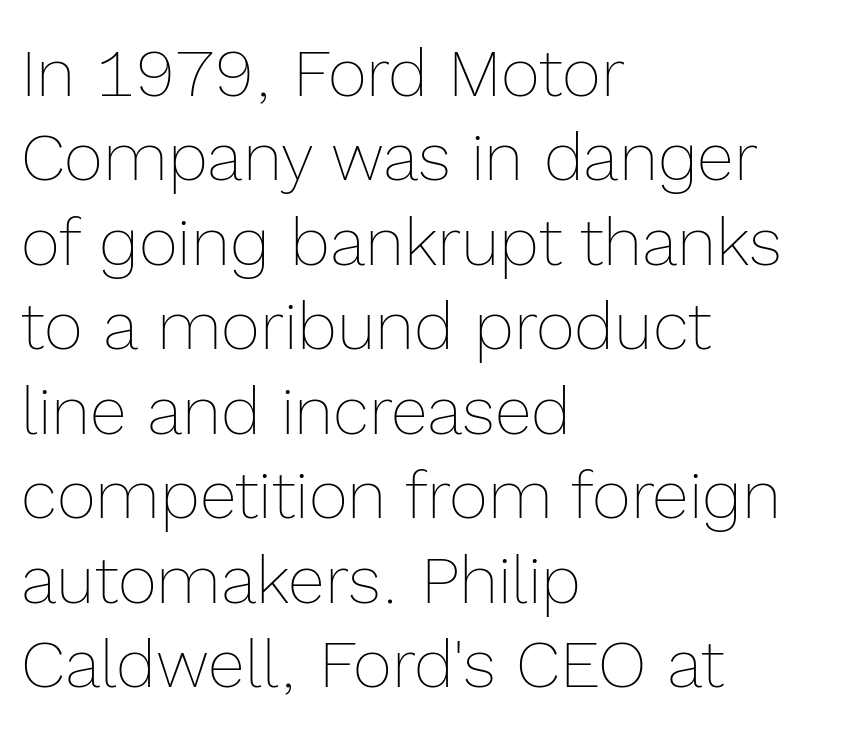
Q: Is the text bold? A: No.
Q: Is the text italic (slanted)? A: No, it is upright.
Q: Is the text underlined? A: No.
Q: How is the paragraph aligned? A: Left-aligned.
Q: Is the spacing between letters normal or unusually wide? A: Normal.
Q: Is the spacing between lines tight, normal or loose? A: Normal.
Q: Width (condensed, normal, or wide)? A: Normal.
Q: x-height? A: Medium.
Q: Monospaced? A: No.
